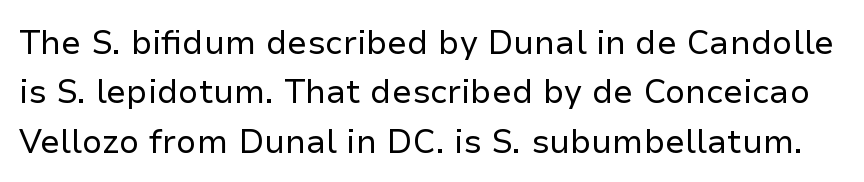
{"serif": "no", "italic": "no", "bold": "no", "weight": "regular", "width": "normal", "stroke_contrast": "low", "x_height": "medium", "monospaced": "no", "underline": "no", "line_spacing": "normal", "line_spacing_ratio": 1.5, "letter_spacing": "normal", "letter_spacing_em": 0.0, "glyph_px": 33}
